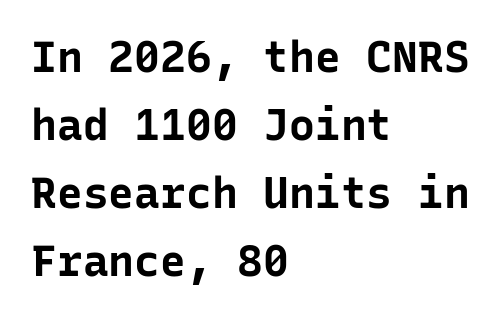
Q: Is the text bold? A: Yes.
Q: Is the text italic (slanted)? A: No, it is upright.
Q: Is the typeface a serif or a sans-serif typeface? A: Sans-serif.
Q: Is the text underlined? A: No.
Q: How is the paragraph aligned? A: Left-aligned.
Q: Is the spacing between letters normal or unusually wide? A: Normal.
Q: Is the spacing between lines tight, normal or loose? A: Normal.
Q: Width (condensed, normal, or wide)? A: Normal.
Q: Stroke contrast? A: Low.
Q: x-height? A: Medium.
Q: Monospaced? A: Yes.
